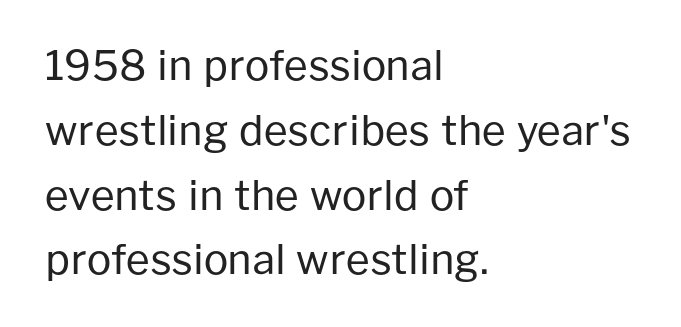
The image shows 41 px regular-weight sans-serif type, upright; set left-aligned, normal line spacing (1.58x), normal letter spacing, not underlined; low stroke contrast and a medium x-height.
